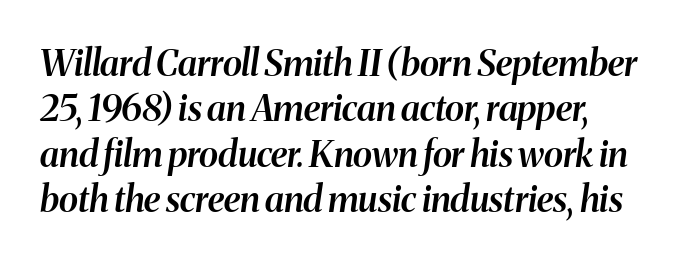
The image shows 36 px semibold type, italic (leaning right); set normal line spacing (1.26x), normal letter spacing, not underlined; medium stroke contrast and a medium x-height.
